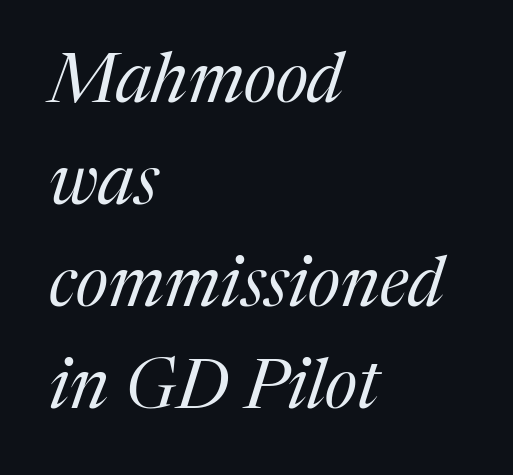
{"serif": "yes", "italic": "yes", "lean": "right", "slant_degrees": 17, "bold": "no", "weight": "regular", "width": "normal", "stroke_contrast": "medium", "x_height": "medium", "monospaced": "no", "underline": "no", "align": "left", "line_spacing": "normal", "line_spacing_ratio": 1.48, "letter_spacing": "normal", "letter_spacing_em": 0.0, "glyph_px": 69}
